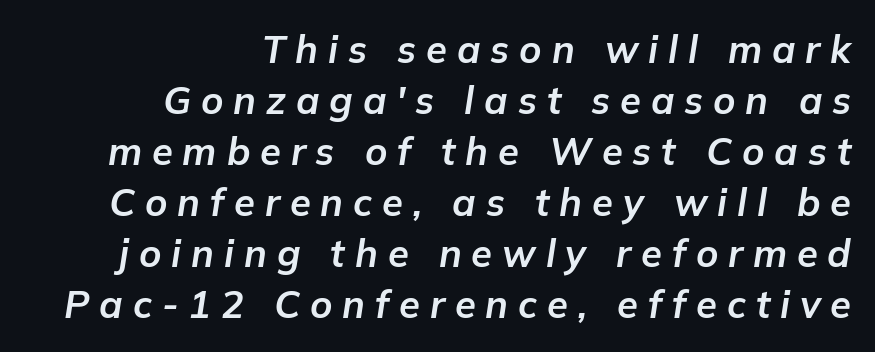
Looks like regular typesetting: each glyph gets only the width it needs. The face used here has a pronounced slope to its letters. These lines have a slow, spaced-out rhythm from letter to letter. Compared with an ordinary text face, these strokes are far heavier — a full bold.
